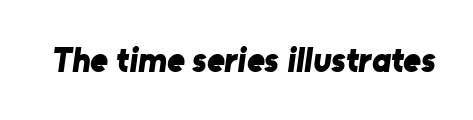
{"serif": "no", "bold": "yes", "weight": "bold", "width": "normal", "stroke_contrast": "low", "x_height": "medium", "monospaced": "no", "underline": "no", "letter_spacing": "normal", "letter_spacing_em": 0.0, "glyph_px": 34}
